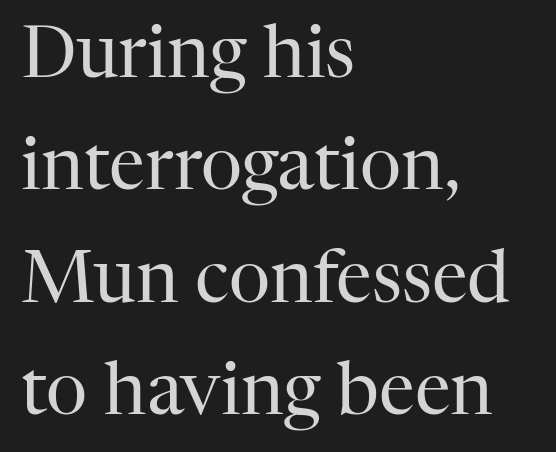
{"serif": "yes", "italic": "no", "bold": "no", "weight": "regular", "width": "normal", "stroke_contrast": "high", "x_height": "medium", "monospaced": "no", "underline": "no", "align": "left", "line_spacing": "normal", "line_spacing_ratio": 1.56, "letter_spacing": "normal", "letter_spacing_em": 0.0, "glyph_px": 72}
